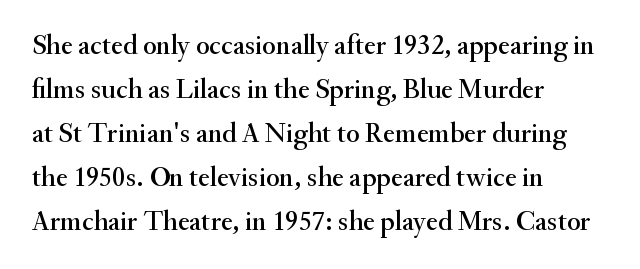
The image shows 28 px serif type, upright; set left-aligned, normal line spacing (1.57x), normal letter spacing, not underlined; medium stroke contrast and a small x-height.
